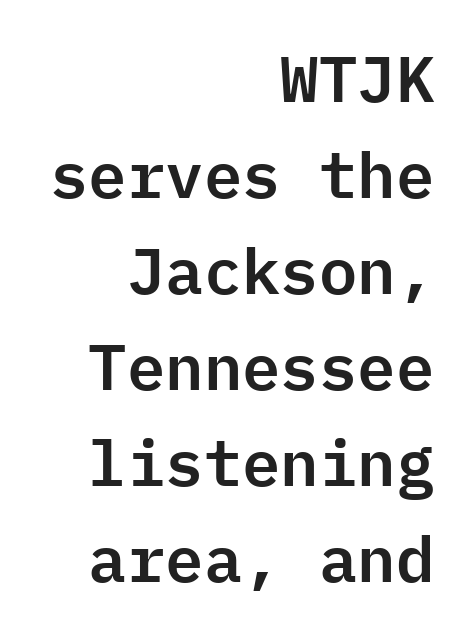
{"serif": "no", "italic": "no", "width": "normal", "stroke_contrast": "low", "x_height": "medium", "monospaced": "yes", "underline": "no", "align": "right", "line_spacing": "normal", "line_spacing_ratio": 1.5, "letter_spacing": "normal", "letter_spacing_em": 0.0, "glyph_px": 64}
